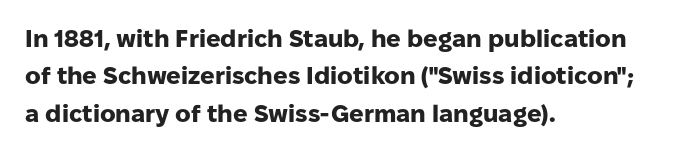
Underline: absent. Strokes here are thick enough to call this a true bold. This block has exactly the height ordinary leading produces. Standard letterfit; no display-style spreading of the glyphs. The lines are quadded left.
